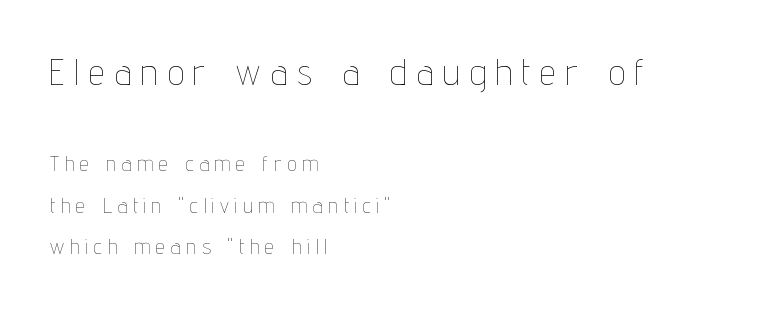
The image shows 36 px thin, condensed type, upright; set left-aligned, loose line spacing (1.98x), unusually wide letter spacing (+0.29 em), not underlined; the first (top) block is 1.71x larger; low stroke contrast and a medium x-height.
